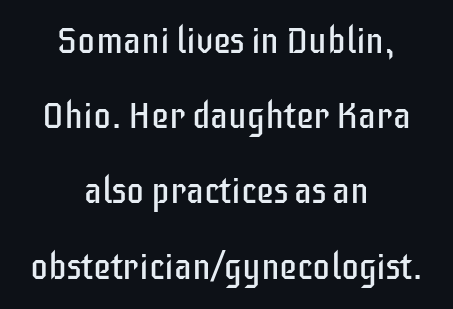
The words here are not underlined. Successive baselines arrive slowly, with a big drop between each. The rendering uses natural spacing where letterforms have individual widths. The face looks like a standard text weight, possibly lighter.
